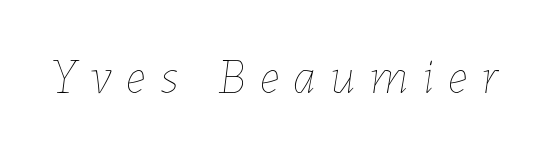
{"italic": "yes", "lean": "right", "slant_degrees": 7, "bold": "no", "weight": "thin", "width": "normal", "stroke_contrast": "low", "x_height": "medium", "monospaced": "no", "underline": "no", "letter_spacing": "wide", "letter_spacing_em": 0.29, "glyph_px": 50}
